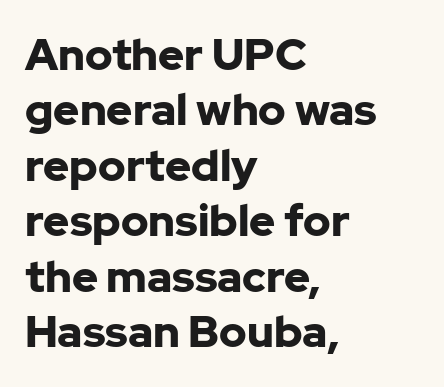
{"serif": "no", "italic": "no", "bold": "yes", "weight": "bold", "width": "normal", "stroke_contrast": "low", "x_height": "medium", "monospaced": "no", "underline": "no", "align": "left", "line_spacing": "normal", "line_spacing_ratio": 1.26, "letter_spacing": "normal", "letter_spacing_em": 0.0, "glyph_px": 44}
